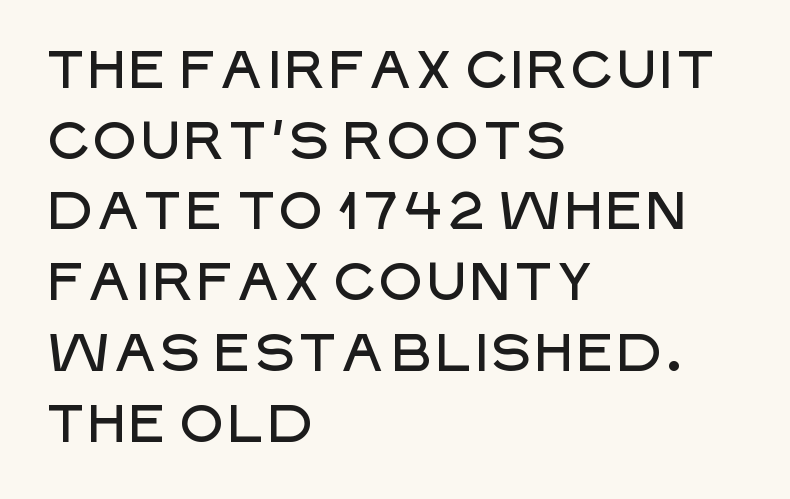
Q: Is the text italic (slanted)? A: No, it is upright.
Q: Is the typeface a serif or a sans-serif typeface? A: Sans-serif.
Q: Is the text underlined? A: No.
Q: How is the paragraph aligned? A: Left-aligned.
Q: Is the spacing between letters normal or unusually wide? A: Normal.
Q: Is the spacing between lines tight, normal or loose? A: Normal.
Q: Width (condensed, normal, or wide)? A: Normal.
Q: Stroke contrast? A: Low.
Q: x-height? A: Large.
Q: Monospaced? A: No.
